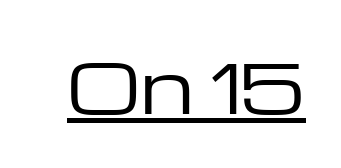
{"serif": "no", "italic": "no", "bold": "no", "weight": "regular", "width": "wide", "stroke_contrast": "low", "x_height": "medium", "monospaced": "no", "underline": "yes", "letter_spacing": "normal", "letter_spacing_em": 0.0, "glyph_px": 67}
